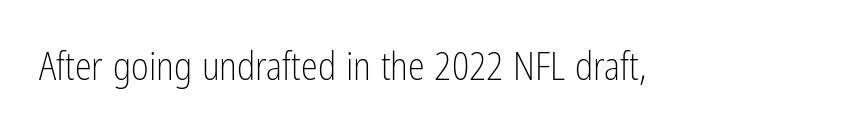
The letters advance in unequal steps, a hallmark of proportional type. Honestly, the letter spacing is just normal — you wouldn't notice it. What kind of face is this? One without serifs — a sans. Vertical stems look standard width or narrower in stroke.
